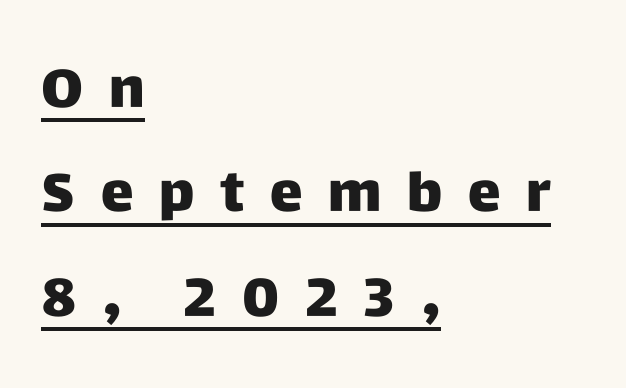
Whoever set this chose breathing room over compactness in the vertical rhythm. Is the block centered? No — it sits flush against the left margin. Do the letters lean? They stand straight. Quick note: underline on.
